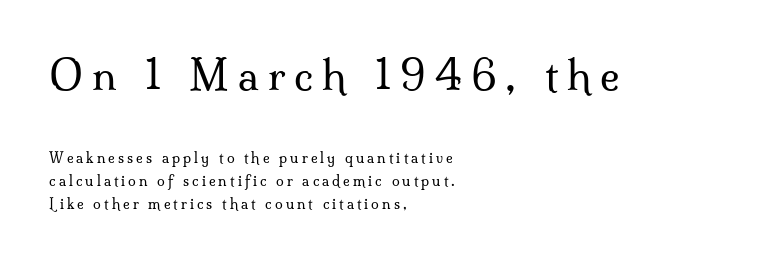
The image shows 41 px regular-weight serif type, upright; set left-aligned, normal line spacing (1.64x), unusually wide letter spacing (+0.22 em), not underlined; the first (top) block is 2.93x larger; medium stroke contrast and a small x-height.
